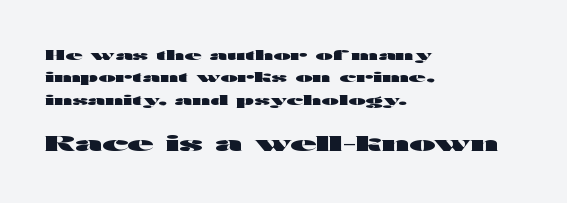
The image shows 21 px bold type, upright; set left-aligned, normal line spacing (1.59x), normal letter spacing, not underlined; the second (bottom) block is 1.5x larger.
